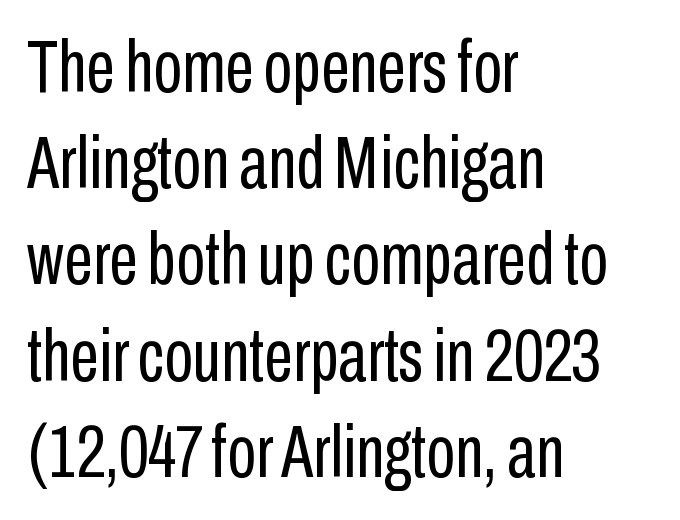
{"serif": "no", "italic": "no", "bold": "no", "weight": "regular", "width": "condensed", "stroke_contrast": "low", "x_height": "medium", "monospaced": "no", "underline": "no", "align": "left", "line_spacing": "normal", "line_spacing_ratio": 1.3, "letter_spacing": "normal", "letter_spacing_em": 0.0, "glyph_px": 74}
